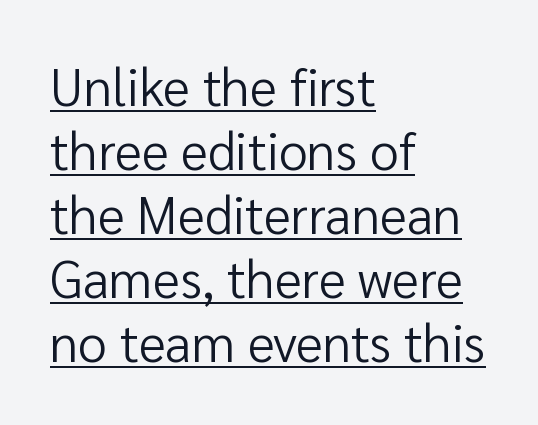
The image shows 52 px regular-weight sans-serif type, upright; set left-aligned, line spacing 1.23x, normal letter spacing, underlined; low stroke contrast and a medium x-height.
